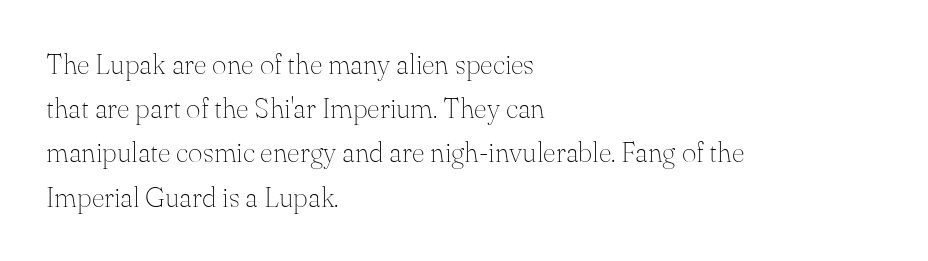
The image shows 28 px thin serif type, upright; set left-aligned, normal line spacing (1.58x), normal letter spacing, not underlined; medium stroke contrast and a small x-height.
